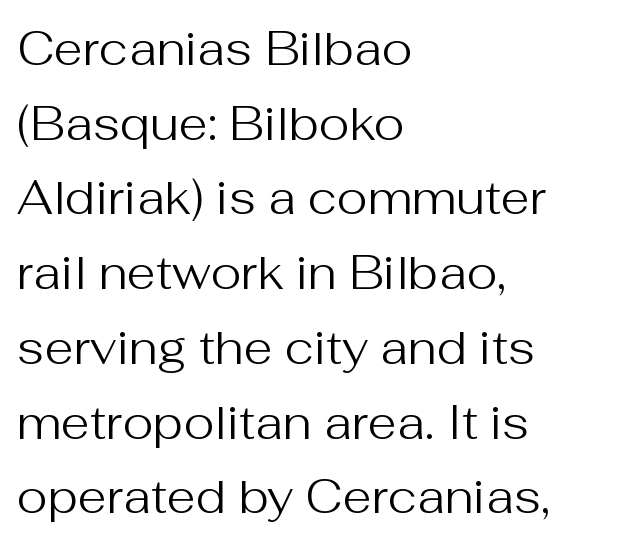
The type sits square on the baseline with zero lean. This rendering features lettering with no underline. Nobody touched the tracking dial on this one. The space between consecutive lines is moderate.
